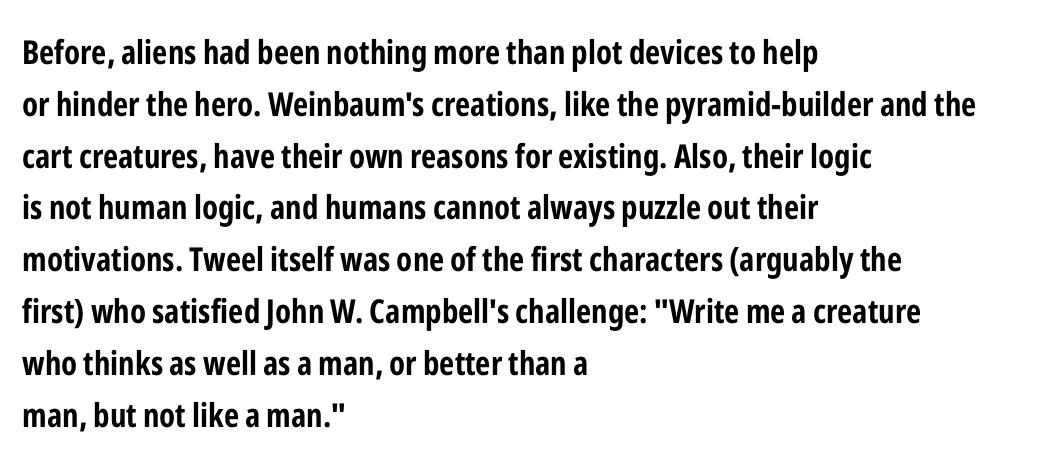
The image shows 33 px bold, condensed sans-serif type, upright; set left-aligned, normal line spacing (1.57x), normal letter spacing, not underlined; low stroke contrast and a medium x-height.
